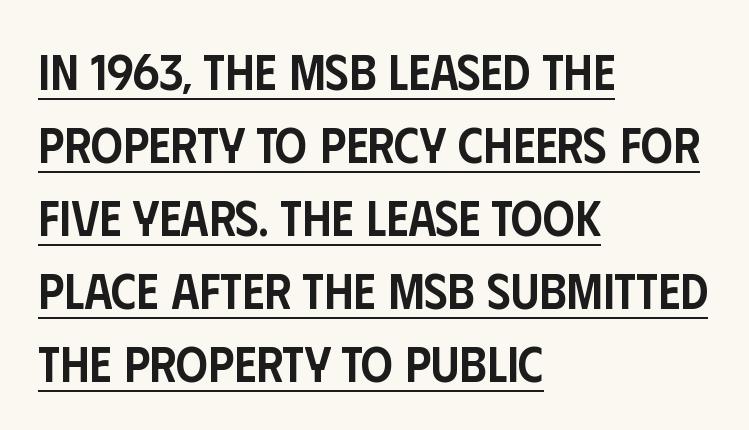
Q: Is the text bold? A: Semi-bold.
Q: Is the text italic (slanted)? A: No, it is upright.
Q: Is the typeface a serif or a sans-serif typeface? A: Sans-serif.
Q: Is the text underlined? A: Yes.
Q: How is the paragraph aligned? A: Left-aligned.
Q: Is the spacing between letters normal or unusually wide? A: Normal.
Q: Is the spacing between lines tight, normal or loose? A: Normal.
Q: Width (condensed, normal, or wide)? A: Condensed.
Q: Stroke contrast? A: Low.
Q: x-height? A: Large.
Q: Monospaced? A: No.
